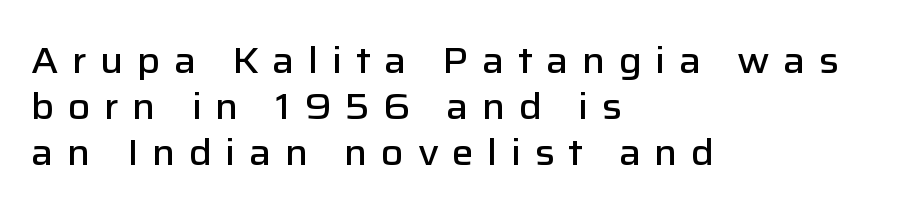
{"serif": "no", "italic": "no", "bold": "semi", "weight": "semibold", "width": "normal", "stroke_contrast": "low", "x_height": "medium", "monospaced": "no", "underline": "no", "align": "left", "line_spacing": "normal", "line_spacing_ratio": 1.25, "letter_spacing": "wide", "letter_spacing_em": 0.36, "glyph_px": 37}
